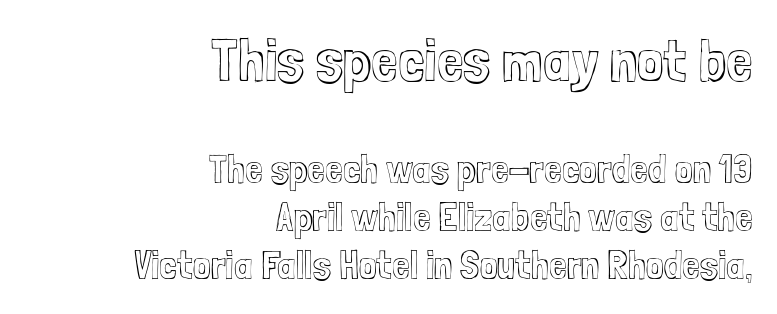
Q: Is the text italic (slanted)? A: No, it is upright.
Q: Is the text underlined? A: No.
Q: How is the paragraph aligned? A: Right-aligned.
Q: Is the spacing between letters normal or unusually wide? A: Normal.
Q: Which block of text is set in a larger size, the first (top) or the second (bottom)? A: The first (top) one.
Q: Width (condensed, normal, or wide)? A: Condensed.
Q: x-height? A: Medium.
Q: Monospaced? A: No.
